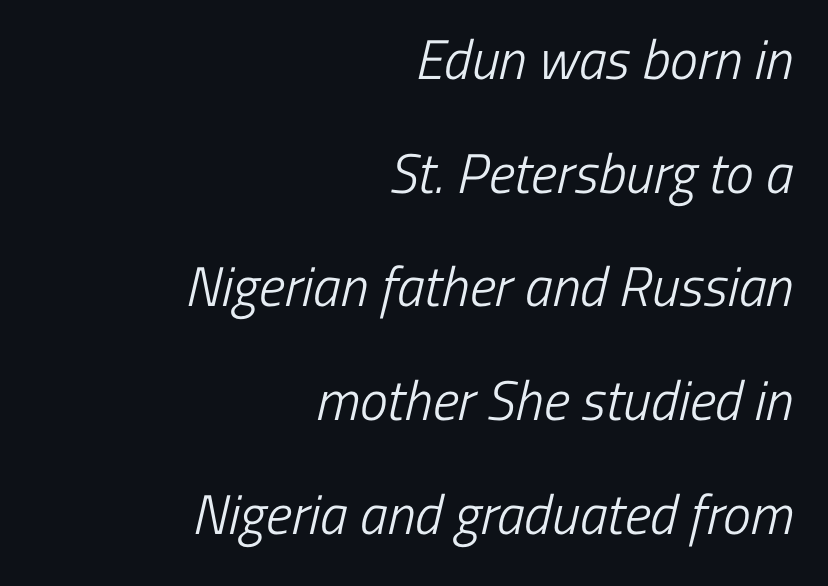
How would I describe the line gaps? Wide and relaxed. Notice how the passage keeps a crisp vertical edge on the right only. Tracking value appears to be zero — textbook default spacing. Heaviness? Minimal to ordinary, like unemphasized prose.
